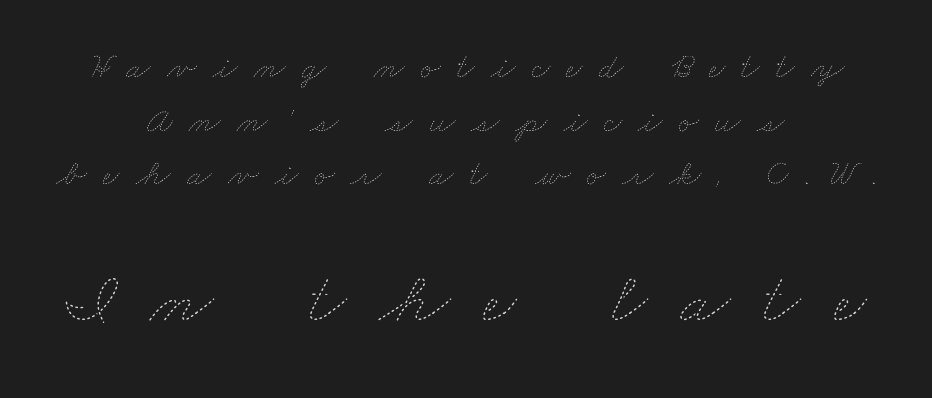
Q: Is the text bold? A: No.
Q: Is the text underlined? A: No.
Q: How is the paragraph aligned? A: Centered.
Q: Is the spacing between letters normal or unusually wide? A: Unusually wide.
Q: Is the spacing between lines tight, normal or loose? A: Normal.
Q: Which block of text is set in a larger size, the first (top) or the second (bottom)? A: The second (bottom) one.
Q: Width (condensed, normal, or wide)? A: Wide.
Q: Stroke contrast? A: Low.
Q: x-height? A: Small.
Q: Monospaced? A: No.
